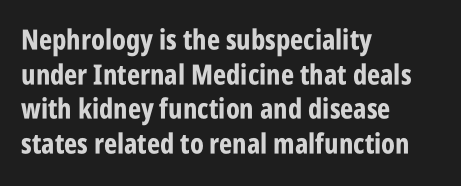
The image shows 28 px bold, condensed sans-serif type, upright; set left-aligned, line spacing 1.24x, normal letter spacing, not underlined; low stroke contrast and a large x-height.
